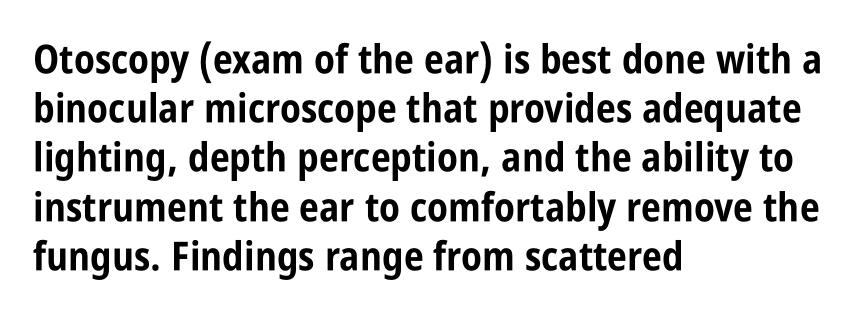
Q: Is the text bold? A: Yes.
Q: Is the text italic (slanted)? A: No, it is upright.
Q: Is the typeface a serif or a sans-serif typeface? A: Sans-serif.
Q: Is the text underlined? A: No.
Q: How is the paragraph aligned? A: Left-aligned.
Q: Is the spacing between letters normal or unusually wide? A: Normal.
Q: Width (condensed, normal, or wide)? A: Condensed.
Q: Stroke contrast? A: Low.
Q: x-height? A: Large.
Q: Monospaced? A: No.
